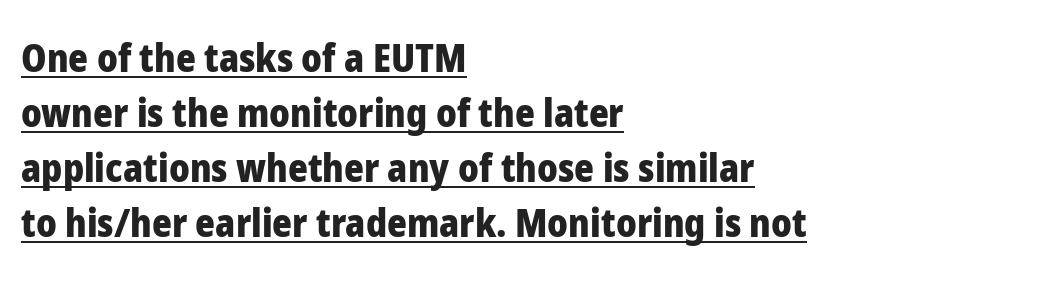
The image shows 38 px heavy sans-serif type, upright; set left-aligned, normal line spacing (1.45x), normal letter spacing, underlined; low stroke contrast and a medium x-height.
